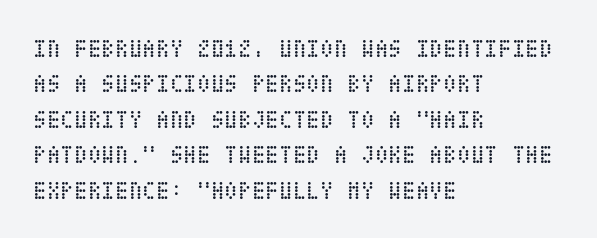
{"italic": "no", "bold": "no", "underline": "no", "align": "left", "line_spacing": "normal", "line_spacing_ratio": 1.42, "letter_spacing": "normal", "letter_spacing_em": 0.0, "glyph_px": 25}
